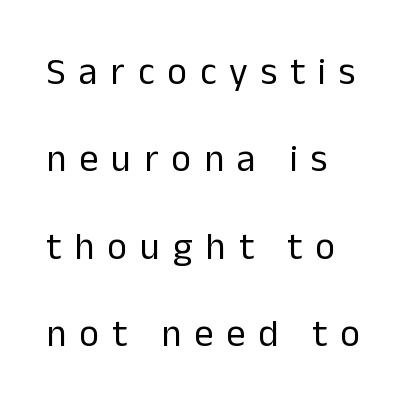
Do the characters align in a grid? No, the font is proportional. No feet cap the strokes, marking this as sans-serif type. Look at the tracking — it's clearly loosened, letters drifting apart. The face looks like a standard text weight, possibly lighter. Posture: upright roman.
